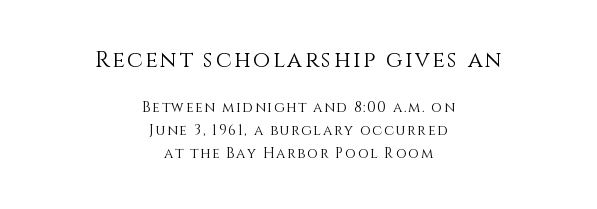
The passage shown is not underscored anywhere. Is the lower block the larger one? No — the upper block carries the bigger type. Honestly, the row spacing looks completely unremarkable. Where is the straight margin? There isn't one; the lines are centered. Weight: not bold — regular or lighter.
